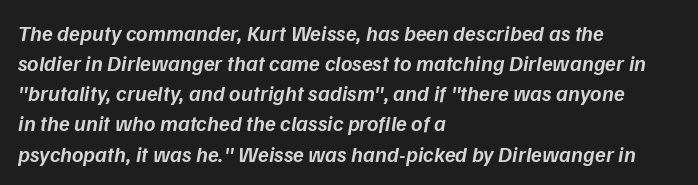
A typesetter would mark this as italic. Baseline-to-baseline distance is the conventional proportion of letter height. This sample uses plain, unmodified letter spacing. Does the weight exceed regular? Yes, but only to semibold. The setting favours the left margin, as ordinary paragraphs usually do.
